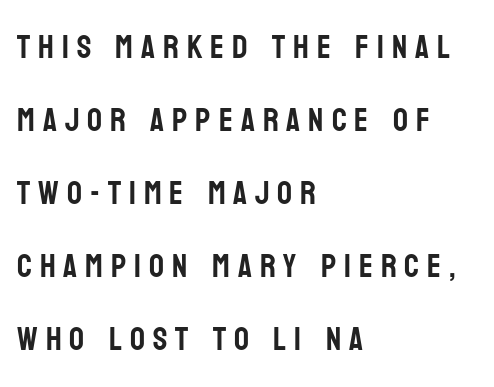
The image shows 33 px condensed sans-serif type, upright; set left-aligned, loose line spacing (2.21x), unusually wide letter spacing (+0.24 em), not underlined; low stroke contrast and a large x-height.
